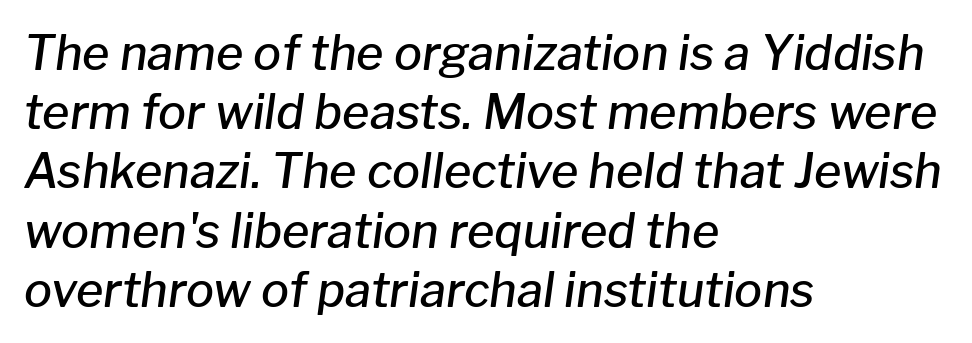
Stems and bowls a touch heavier than normal — semibold. Emphasis-style slanted type is in use. One-word summary of the alignment: left. The letters advance in unequal steps, a hallmark of proportional type. These lines sit exactly where default settings would place them. The letters sit at their default tracking, neither squeezed nor spread.
